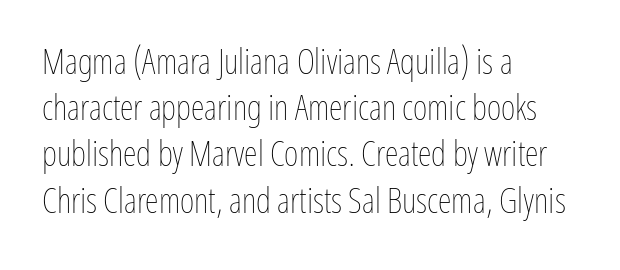
The image shows 35 px thin, condensed type, upright; set left-aligned, normal line spacing (1.32x), normal letter spacing, not underlined; low stroke contrast and a medium x-height.
